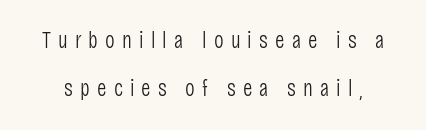
{"italic": "no", "bold": "no", "underline": "no", "line_spacing": "loose", "line_spacing_ratio": 2.1, "letter_spacing": "wide", "letter_spacing_em": 0.31, "glyph_px": 23}
